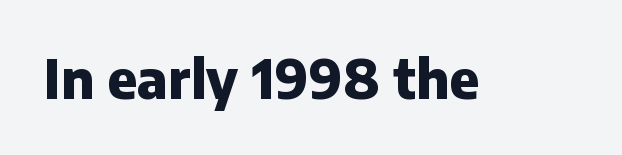
{"serif": "no", "italic": "no", "bold": "yes", "weight": "heavy", "width": "normal", "stroke_contrast": "low", "x_height": "medium", "monospaced": "no", "underline": "no", "letter_spacing": "normal", "letter_spacing_em": 0.0, "glyph_px": 53}
